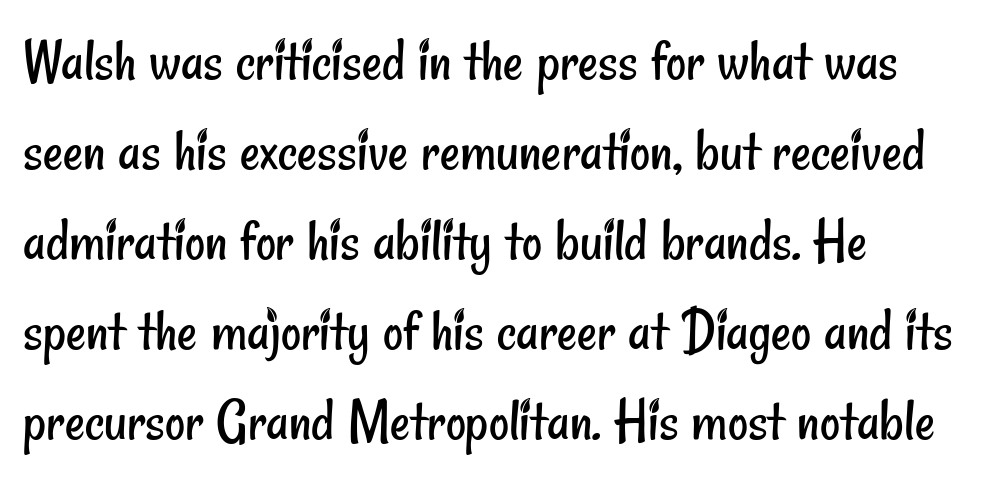
Q: Is the text bold? A: No.
Q: Is the typeface a serif or a sans-serif typeface? A: Sans-serif.
Q: Is the text underlined? A: No.
Q: How is the paragraph aligned? A: Left-aligned.
Q: Is the spacing between letters normal or unusually wide? A: Normal.
Q: Is the spacing between lines tight, normal or loose? A: Normal.
Q: Width (condensed, normal, or wide)? A: Condensed.
Q: Stroke contrast? A: Low.
Q: x-height? A: Small.
Q: Monospaced? A: No.
